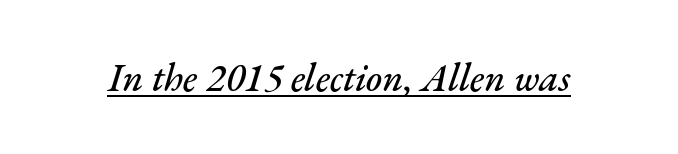
{"italic": "yes", "lean": "right", "slant_degrees": 17, "width": "normal", "stroke_contrast": "medium", "x_height": "small", "monospaced": "no", "underline": "yes", "letter_spacing": "normal", "letter_spacing_em": 0.0, "glyph_px": 39}
